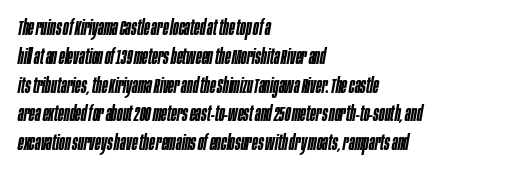
The image shows 21 px text type, italic (leaning right); set left-aligned, normal line spacing (1.37x), normal letter spacing, not underlined.
